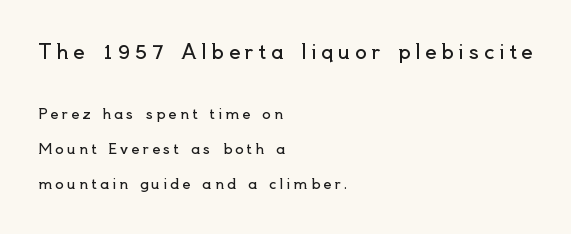
The image shows 20 px text type, upright; set left-aligned, loose line spacing (2.49x), unusually wide letter spacing (+0.23 em), not underlined; the first (top) block is 1.43x larger.
